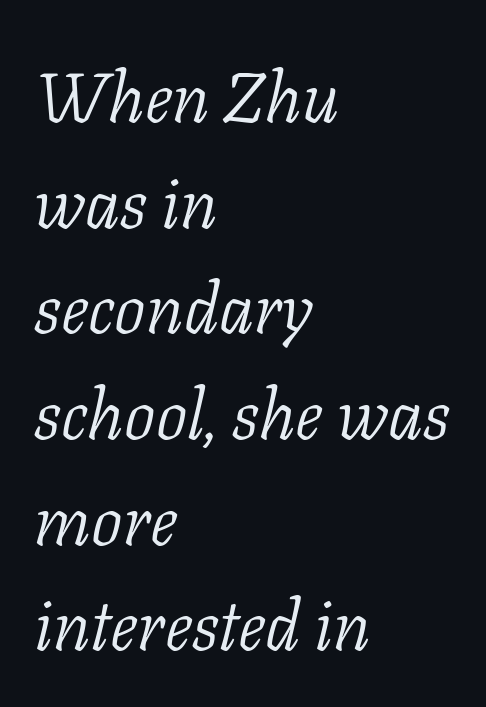
{"serif": "yes", "italic": "yes", "lean": "right", "slant_degrees": 11, "bold": "no", "weight": "light", "width": "normal", "stroke_contrast": "low", "x_height": "medium", "monospaced": "no", "underline": "no", "align": "left", "line_spacing": "normal", "line_spacing_ratio": 1.51, "letter_spacing": "normal", "letter_spacing_em": 0.0, "glyph_px": 70}
